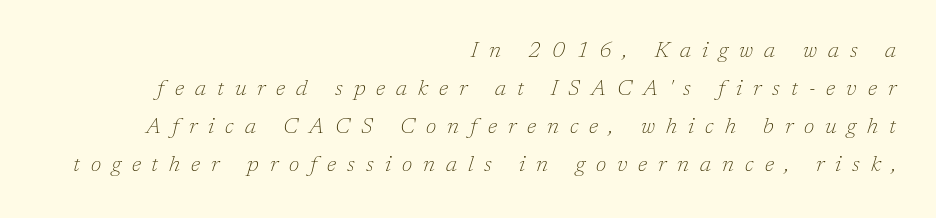
{"italic": "yes", "lean": "right", "slant_degrees": 17, "bold": "no", "underline": "no", "align": "right", "line_spacing_ratio": 1.73, "letter_spacing": "wide", "letter_spacing_em": 0.5, "glyph_px": 22}
